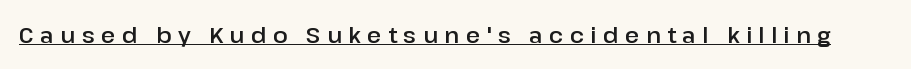
In designer terms, the underline attribute is active on this setting. The specimen reads as upright at a glance. You could only call the tracking loose — the letters float apart.
